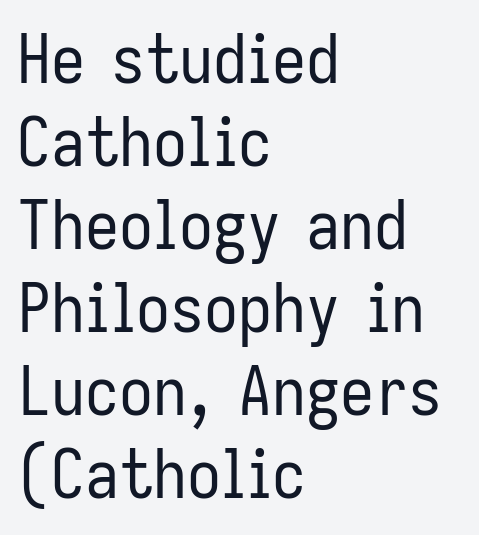
The image shows 68 px regular-weight, condensed sans-serif type, upright; set left-aligned, line spacing 1.22x, normal letter spacing, not underlined; low stroke contrast and a medium x-height.
